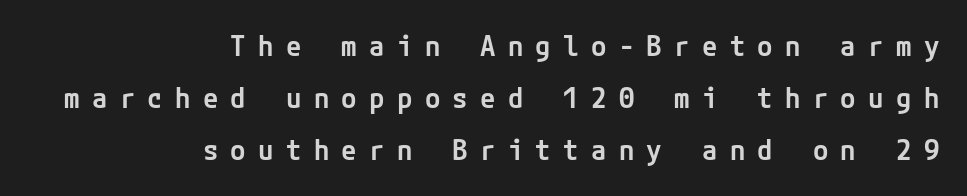
Q: Is the text bold? A: Semi-bold.
Q: Is the text italic (slanted)? A: No, it is upright.
Q: Is the typeface a serif or a sans-serif typeface? A: Sans-serif.
Q: Is the text underlined? A: No.
Q: How is the paragraph aligned? A: Right-aligned.
Q: Is the spacing between letters normal or unusually wide? A: Unusually wide.
Q: Width (condensed, normal, or wide)? A: Normal.
Q: Stroke contrast? A: Low.
Q: x-height? A: Medium.
